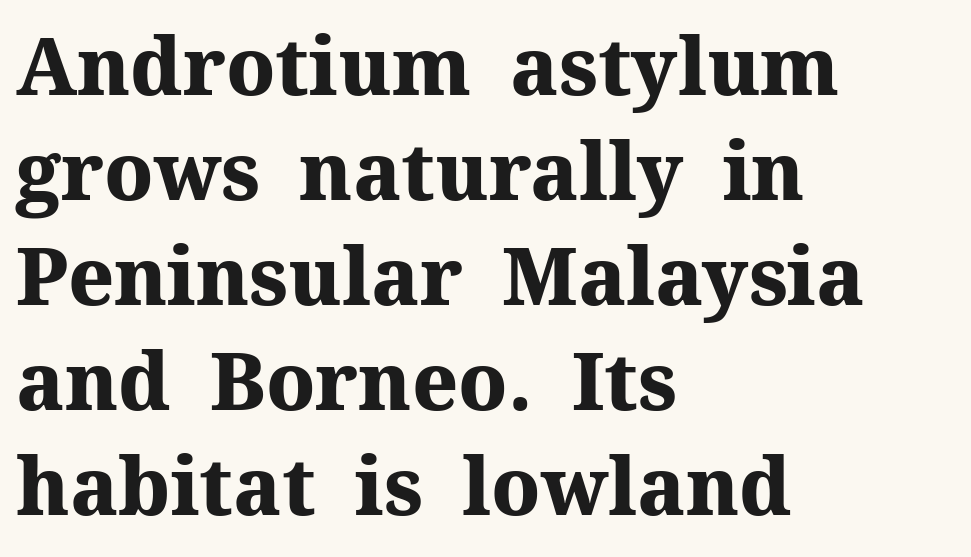
{"serif": "yes", "italic": "no", "bold": "yes", "weight": "heavy", "width": "normal", "stroke_contrast": "medium", "x_height": "medium", "monospaced": "no", "underline": "no", "align": "left", "line_spacing": "normal", "line_spacing_ratio": 1.33, "letter_spacing": "normal", "letter_spacing_em": 0.0, "glyph_px": 79}
